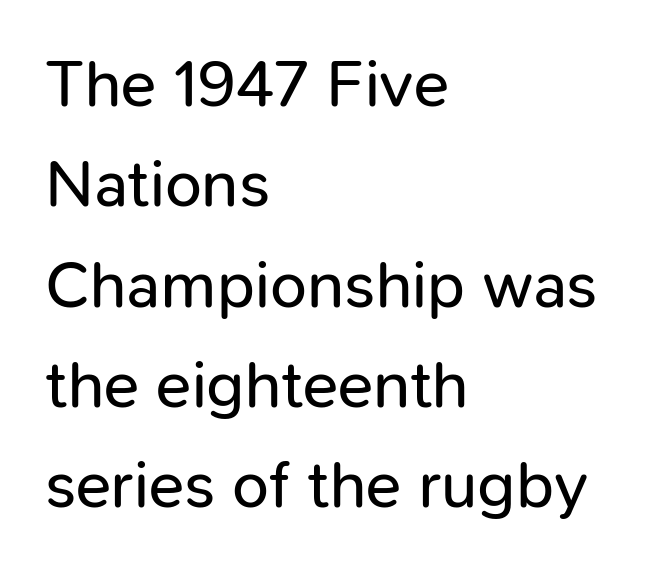
{"serif": "no", "italic": "no", "bold": "no", "weight": "regular", "width": "normal", "stroke_contrast": "low", "x_height": "medium", "monospaced": "no", "underline": "no", "align": "left", "line_spacing": "normal", "line_spacing_ratio": 1.52, "letter_spacing": "normal", "letter_spacing_em": 0.0, "glyph_px": 66}
